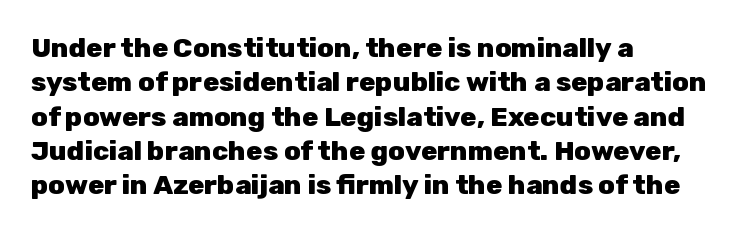
Q: Is the text bold? A: Yes.
Q: Is the text italic (slanted)? A: No, it is upright.
Q: Is the text underlined? A: No.
Q: How is the paragraph aligned? A: Left-aligned.
Q: Is the spacing between letters normal or unusually wide? A: Normal.
Q: Is the spacing between lines tight, normal or loose? A: Normal.
